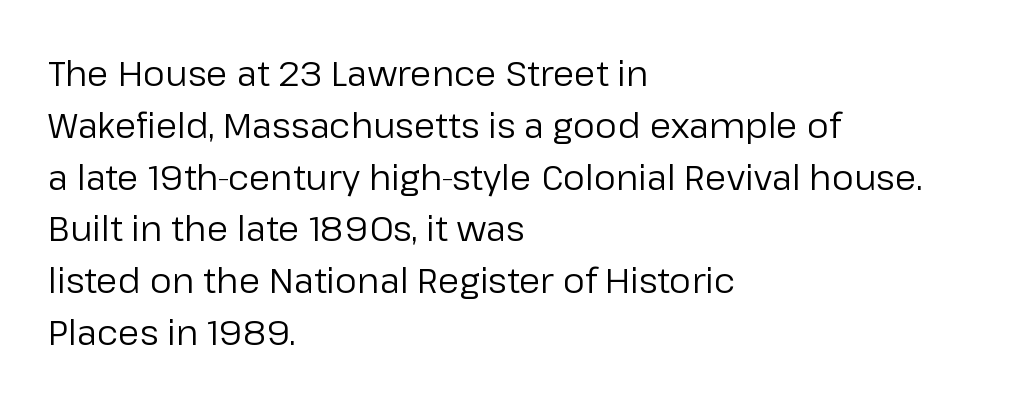
The image shows 35 px regular-weight sans-serif type, upright; set left-aligned, normal line spacing (1.48x), normal letter spacing, not underlined; low stroke contrast and a medium x-height.
